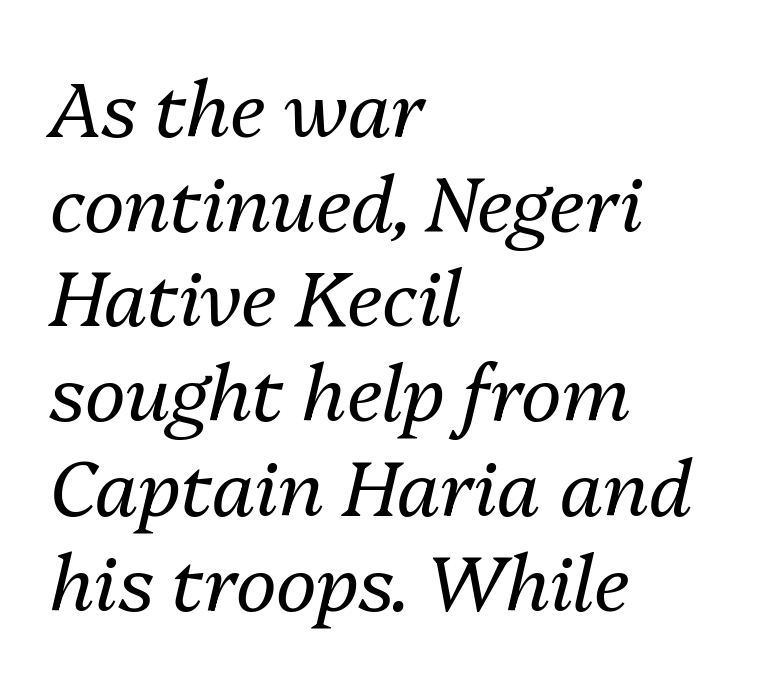
{"italic": "yes", "lean": "right", "slant_degrees": 13, "bold": "no", "weight": "regular", "width": "normal", "stroke_contrast": "medium", "x_height": "medium", "monospaced": "no", "underline": "no", "align": "left", "line_spacing_ratio": 1.23, "letter_spacing": "normal", "letter_spacing_em": 0.0, "glyph_px": 77}
